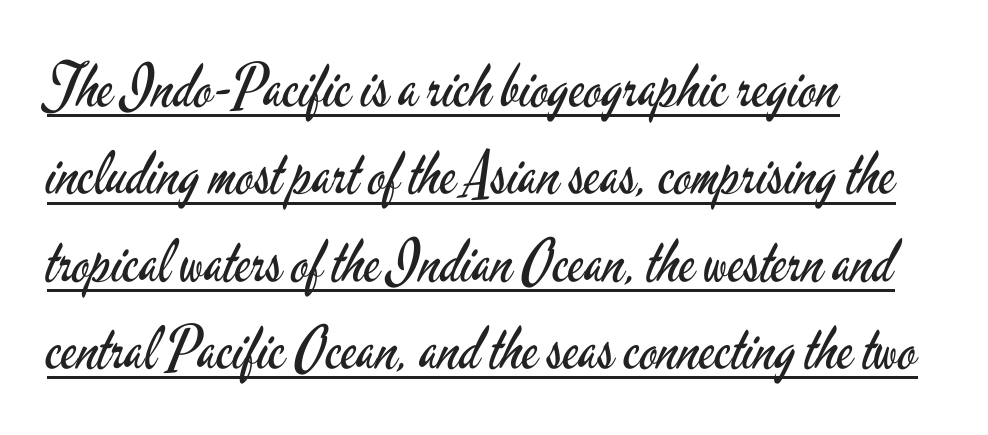
Between one letter and the next there's only the usual sliver of space. Is this a fixed-width face? No — the glyphs have proportional, varying widths. Compared with a typical body face, this is equally light or lighter still.
